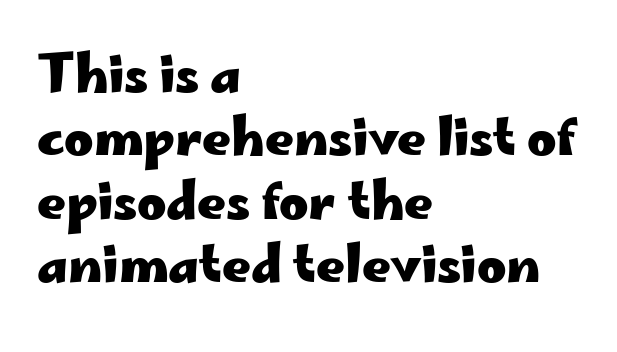
Q: Is the text bold? A: Yes.
Q: Is the text italic (slanted)? A: No, it is upright.
Q: Is the typeface a serif or a sans-serif typeface? A: Sans-serif.
Q: Is the text underlined? A: No.
Q: How is the paragraph aligned? A: Left-aligned.
Q: Is the spacing between letters normal or unusually wide? A: Normal.
Q: Is the spacing between lines tight, normal or loose? A: Normal.
Q: Width (condensed, normal, or wide)? A: Wide.
Q: Stroke contrast? A: Low.
Q: x-height? A: Small.
Q: Monospaced? A: No.
